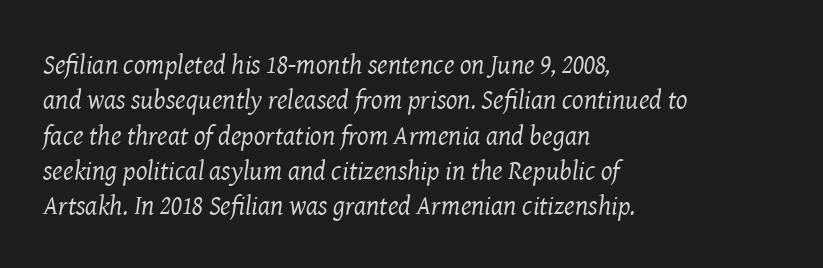
Q: Is the text bold? A: No.
Q: Is the text italic (slanted)? A: Yes, it leans right by about 8 degrees.
Q: Is the text underlined? A: No.
Q: How is the paragraph aligned? A: Left-aligned.
Q: Is the spacing between letters normal or unusually wide? A: Normal.
Q: Is the spacing between lines tight, normal or loose? A: Normal.
